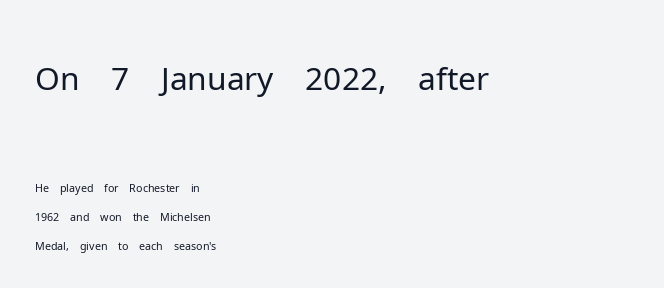
The image shows 65 px light sans-serif type, upright; set left-aligned, normal line spacing (1.32x), normal letter spacing, not underlined; the first (top) block is 2.95x larger; low stroke contrast and a medium x-height.
